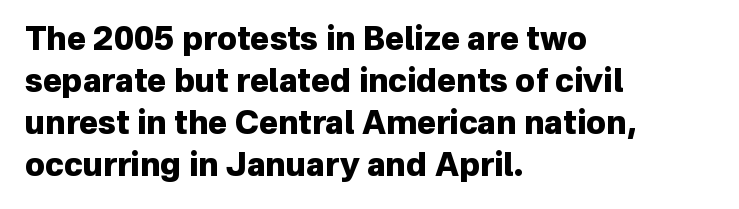
What stands out about the letter spacing? Nothing — it is the standard amount. The letters are bold, with thick, heavy strokes. Plain, unruled lines of type. Unlike a traditional serif, this face leaves its strokes unadorned.
